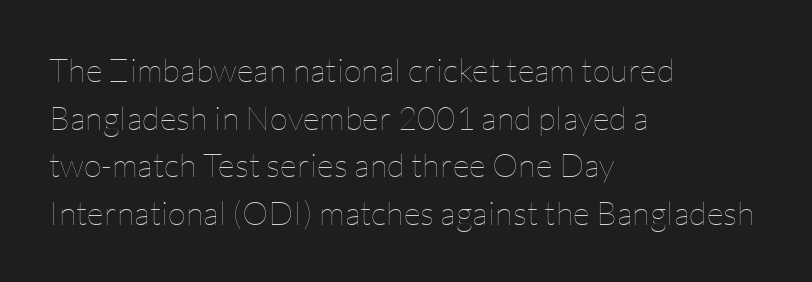
Q: Is the text bold? A: No.
Q: Is the text italic (slanted)? A: No, it is upright.
Q: Is the text underlined? A: No.
Q: How is the paragraph aligned? A: Left-aligned.
Q: Is the spacing between letters normal or unusually wide? A: Normal.
Q: Is the spacing between lines tight, normal or loose? A: Normal.
Q: Width (condensed, normal, or wide)? A: Normal.
Q: Stroke contrast? A: Low.
Q: x-height? A: Medium.
Q: Monospaced? A: No.
